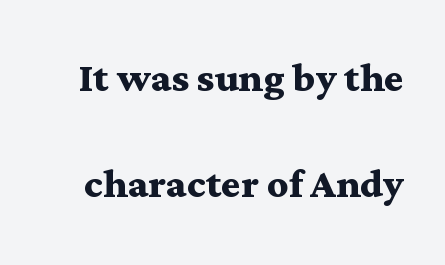
The image shows 52 px semibold, wide serif type, upright; set loose line spacing (2.04x), normal letter spacing, not underlined; medium stroke contrast and a medium x-height.
